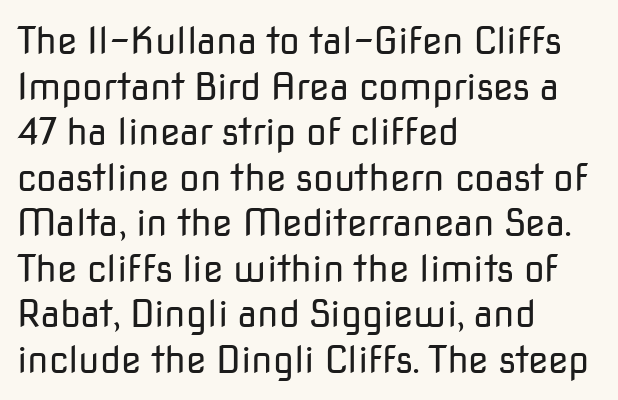
Q: Is the text bold? A: No.
Q: Is the text italic (slanted)? A: No, it is upright.
Q: Is the typeface a serif or a sans-serif typeface? A: Sans-serif.
Q: Is the text underlined? A: No.
Q: How is the paragraph aligned? A: Left-aligned.
Q: Is the spacing between letters normal or unusually wide? A: Normal.
Q: Width (condensed, normal, or wide)? A: Normal.
Q: Stroke contrast? A: Low.
Q: x-height? A: Medium.
Q: Monospaced? A: No.
